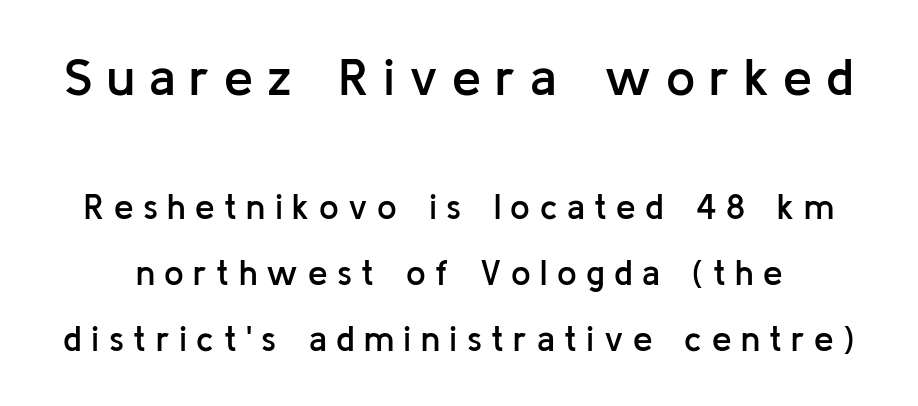
Just letters on the line, the space beneath them empty. Here the first block reads like a headline and the second like body copy. I'd call this a sans setting — the letters go barefoot. Does extra space separate the letters? Yes, quite a lot of it. Firm but not heavy-handed strokes: this text is semibold.
